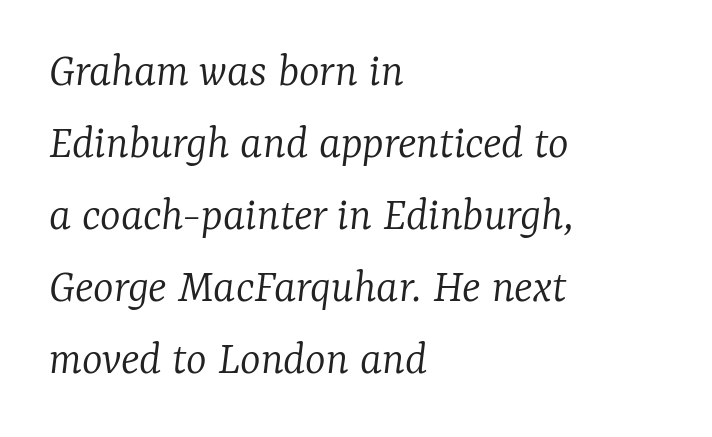
Teacher's note: observe the even left margin — that is flush-left alignment. An italicized treatment has been applied to the whole sample. Has an underline been added? It has not. Little horizontal feet cap the strokes, marking this as serif type. Each letter keeps its own natural width here, so spacing adapts to shape. One glance says typical: line gaps are just what's usual.
